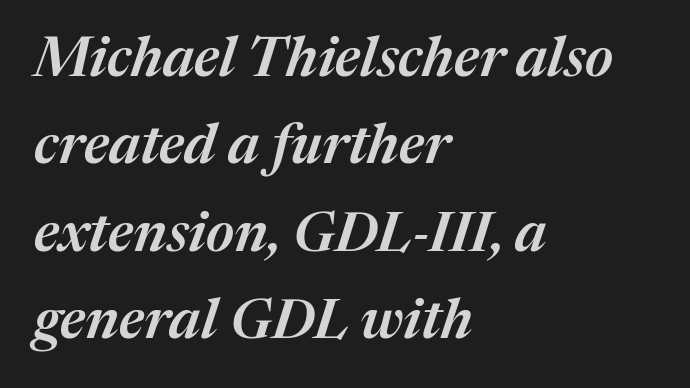
Q: Is the text bold? A: Semi-bold.
Q: Is the text italic (slanted)? A: Yes, it leans right by about 17 degrees.
Q: Is the text underlined? A: No.
Q: How is the paragraph aligned? A: Left-aligned.
Q: Is the spacing between letters normal or unusually wide? A: Normal.
Q: Is the spacing between lines tight, normal or loose? A: Normal.
Q: Width (condensed, normal, or wide)? A: Normal.
Q: Stroke contrast? A: Medium.
Q: x-height? A: Medium.
Q: Monospaced? A: No.
